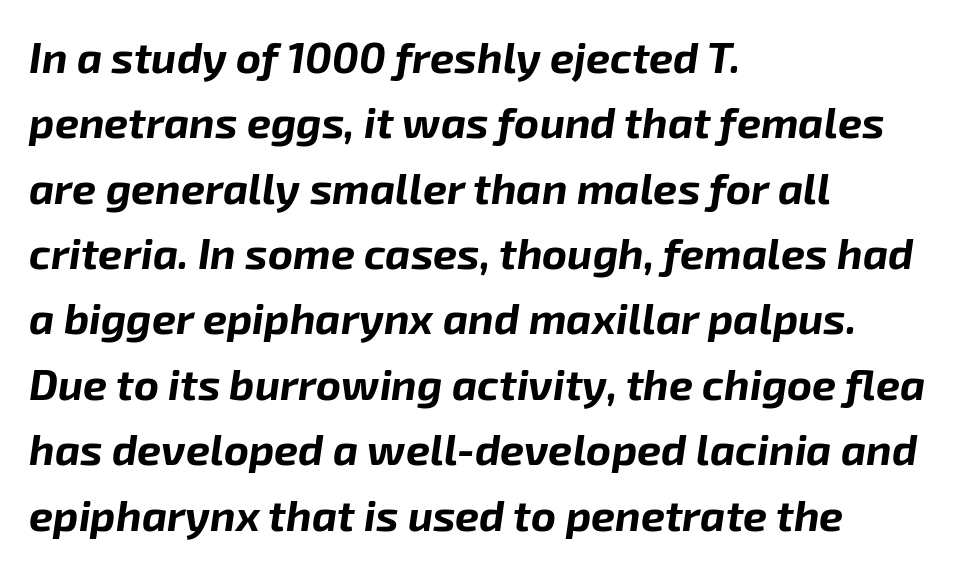
The image shows 43 px bold type, italic (leaning right); set left-aligned, normal line spacing (1.52x), normal letter spacing, not underlined; low stroke contrast and a medium x-height.
